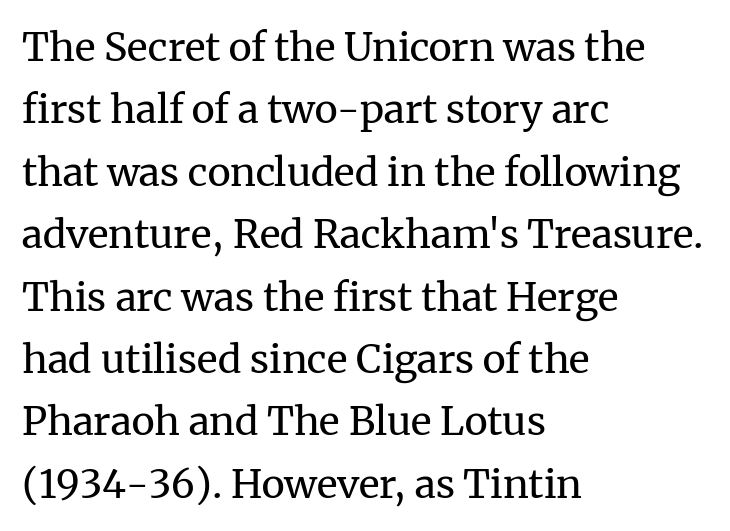
{"serif": "yes", "italic": "no", "bold": "no", "weight": "regular", "width": "normal", "stroke_contrast": "medium", "x_height": "medium", "monospaced": "no", "underline": "no", "align": "left", "line_spacing": "normal", "line_spacing_ratio": 1.6, "letter_spacing": "normal", "letter_spacing_em": 0.0, "glyph_px": 39}
